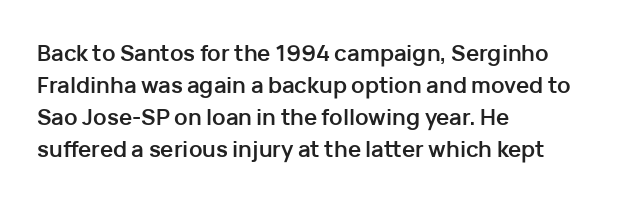
The image shows 22 px bold type, upright; set left-aligned, normal line spacing (1.46x), normal letter spacing, not underlined.
